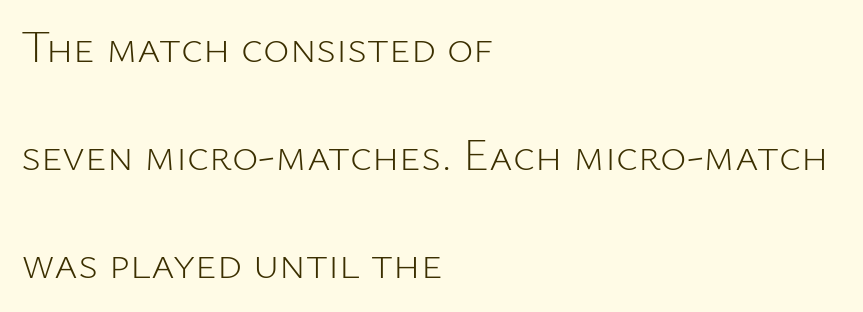
The image shows 45 px light sans-serif type, upright; set left-aligned, loose line spacing (2.4x), normal letter spacing, not underlined; low stroke contrast and a medium x-height.
